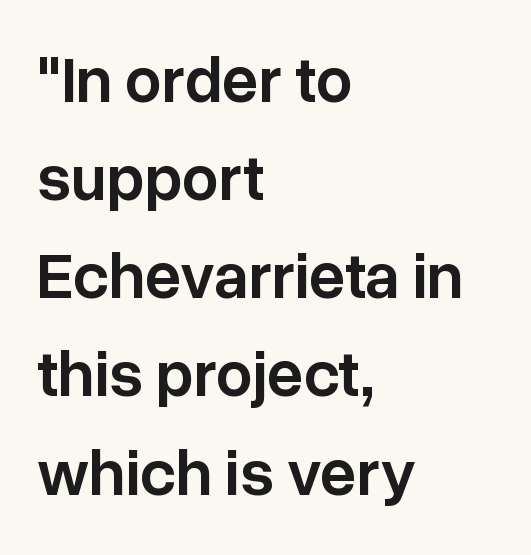
The image shows 65 px semibold sans-serif type, upright; set left-aligned, normal line spacing (1.51x), normal letter spacing, not underlined; low stroke contrast and a medium x-height.
